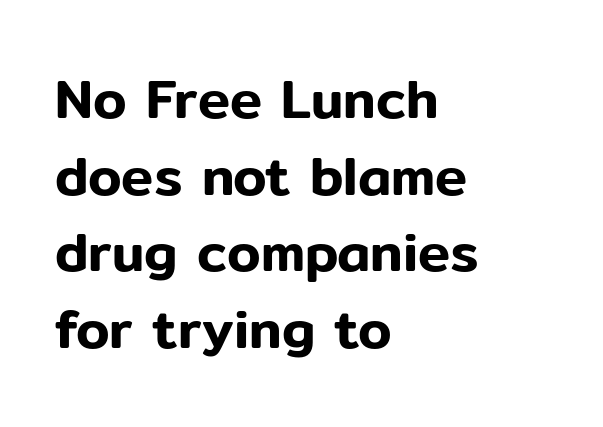
{"serif": "no", "italic": "no", "width": "normal", "stroke_contrast": "low", "x_height": "medium", "monospaced": "no", "underline": "no", "align": "left", "line_spacing": "normal", "line_spacing_ratio": 1.42, "letter_spacing": "normal", "letter_spacing_em": 0.0, "glyph_px": 54}
